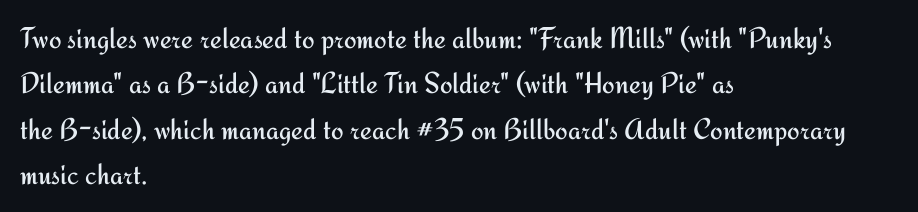
The image shows 30 px regular-weight sans-serif type, upright; set left-aligned, normal line spacing (1.51x), normal letter spacing, not underlined; medium stroke contrast and a small x-height.
